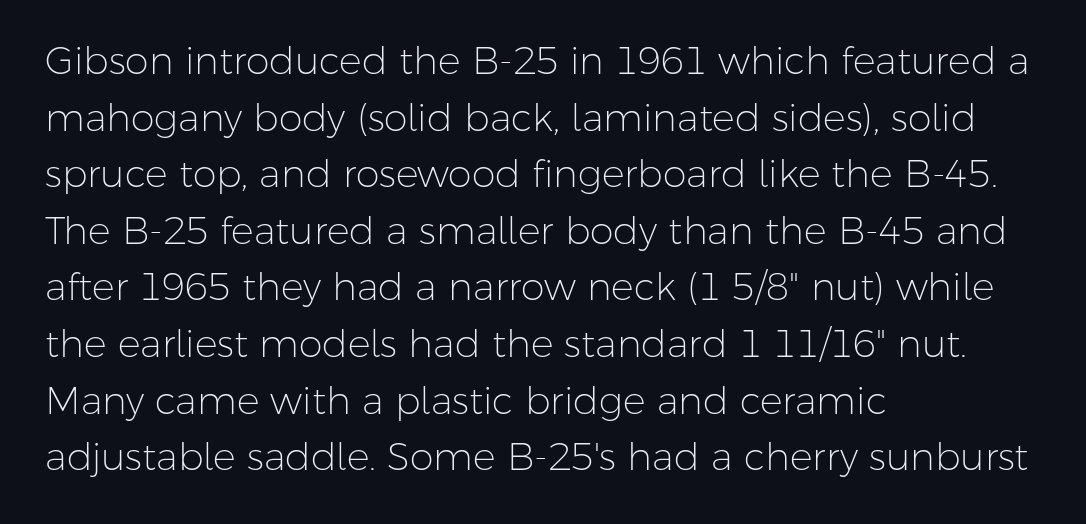
Q: Is the text bold? A: No.
Q: Is the text italic (slanted)? A: No, it is upright.
Q: Is the typeface a serif or a sans-serif typeface? A: Sans-serif.
Q: Is the text underlined? A: No.
Q: How is the paragraph aligned? A: Left-aligned.
Q: Is the spacing between letters normal or unusually wide? A: Normal.
Q: Is the spacing between lines tight, normal or loose? A: Normal.
Q: Width (condensed, normal, or wide)? A: Normal.
Q: Stroke contrast? A: Low.
Q: x-height? A: Medium.
Q: Monospaced? A: No.
